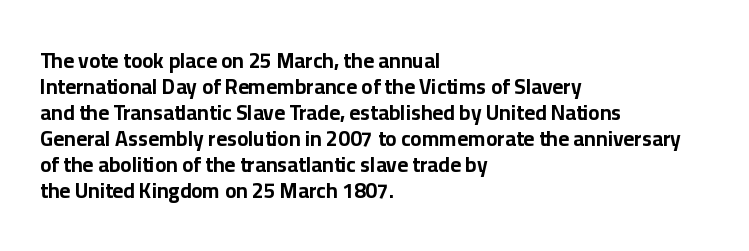
The strokes are fattened all the way to bold. Visually the block forms a straight wall on the left and a jagged coastline on the right. A typesetter would mark this as roman, not italic. The words here are not underlined.
